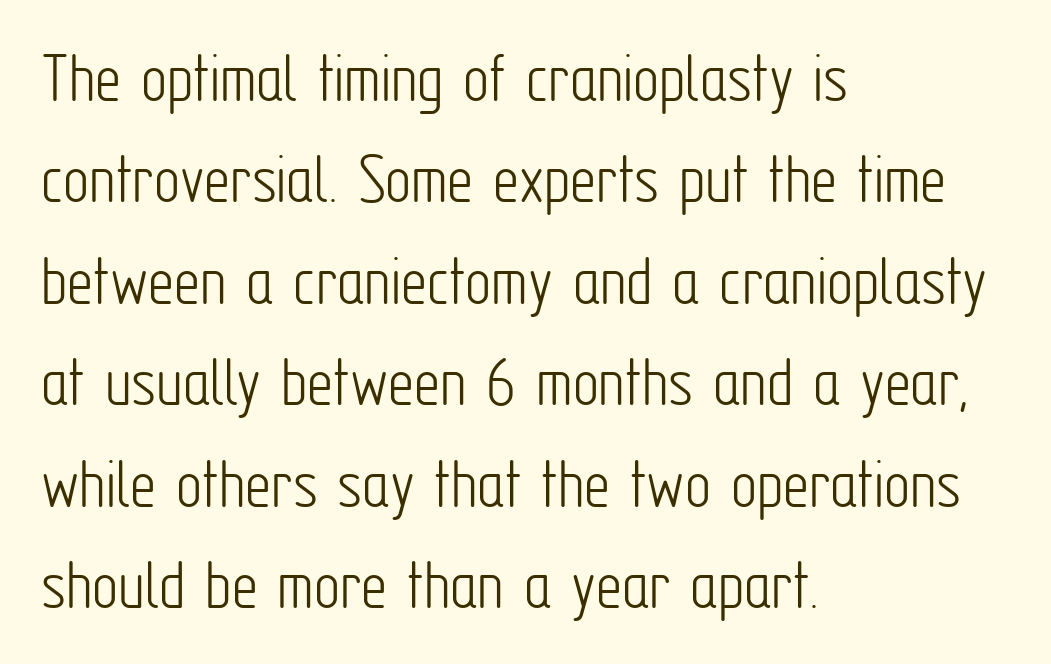
The image shows 73 px light, condensed sans-serif type, upright; set left-aligned, normal line spacing (1.39x), normal letter spacing, not underlined; low stroke contrast and a medium x-height.
